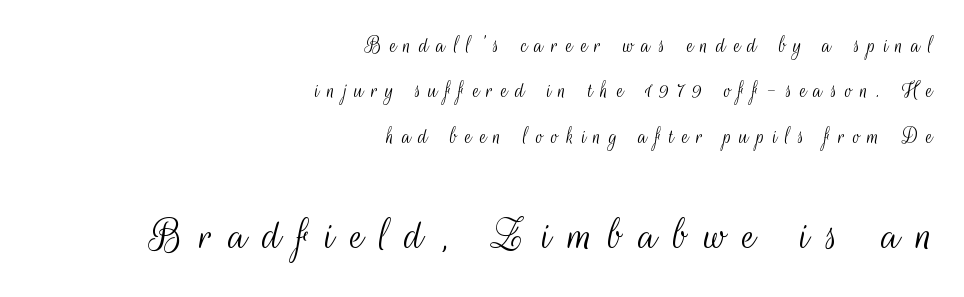
{"serif": "no", "bold": "no", "weight": "light", "width": "condensed", "stroke_contrast": "medium", "x_height": "small", "monospaced": "no", "underline": "no", "align": "right", "line_spacing_ratio": 1.89, "letter_spacing": "wide", "letter_spacing_em": 0.33, "larger_block": "second", "size_ratio": 2.04, "glyph_px": 49}
